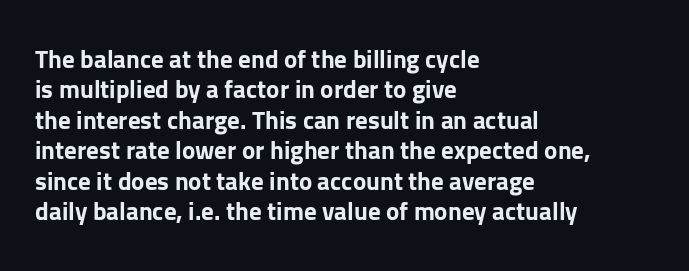
{"italic": "no", "bold": "yes", "underline": "no", "align": "left", "line_spacing_ratio": 1.22, "letter_spacing": "normal", "letter_spacing_em": 0.0, "glyph_px": 25}
